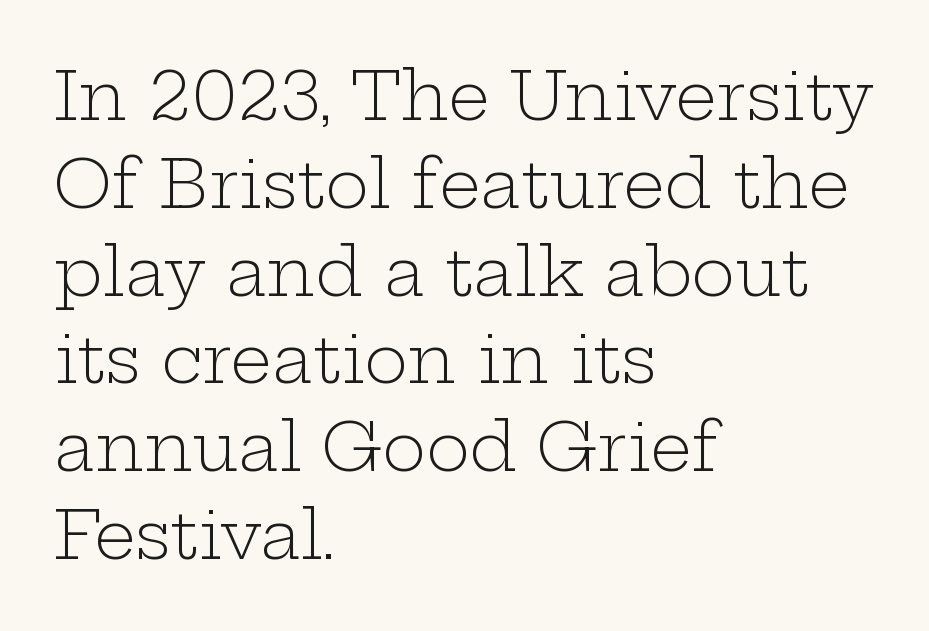
The image shows 66 px light, wide serif type, upright; set left-aligned, normal line spacing (1.33x), normal letter spacing, not underlined; low stroke contrast and a medium x-height.
